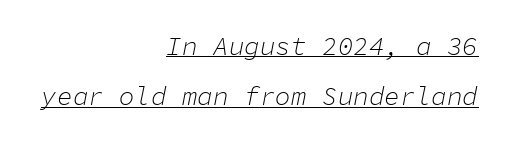
Q: Is the text bold? A: No.
Q: Is the text italic (slanted)? A: Yes, it leans right by about 11 degrees.
Q: Is the text underlined? A: Yes.
Q: How is the paragraph aligned? A: Right-aligned.
Q: Is the spacing between letters normal or unusually wide? A: Normal.
Q: Is the spacing between lines tight, normal or loose? A: Loose.
